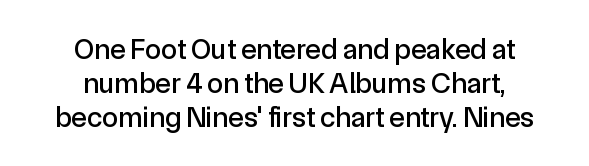
The image shows 29 px sans-serif type, upright; set centered, line spacing 1.17x, normal letter spacing, not underlined; a medium x-height.
